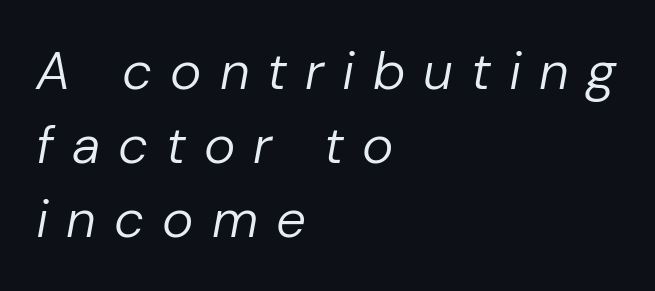
{"italic": "yes", "lean": "right", "slant_degrees": 10, "bold": "no", "weight": "regular", "width": "normal", "stroke_contrast": "low", "x_height": "medium", "monospaced": "no", "underline": "no", "align": "left", "line_spacing": "normal", "line_spacing_ratio": 1.4, "letter_spacing": "wide", "letter_spacing_em": 0.34, "glyph_px": 53}
